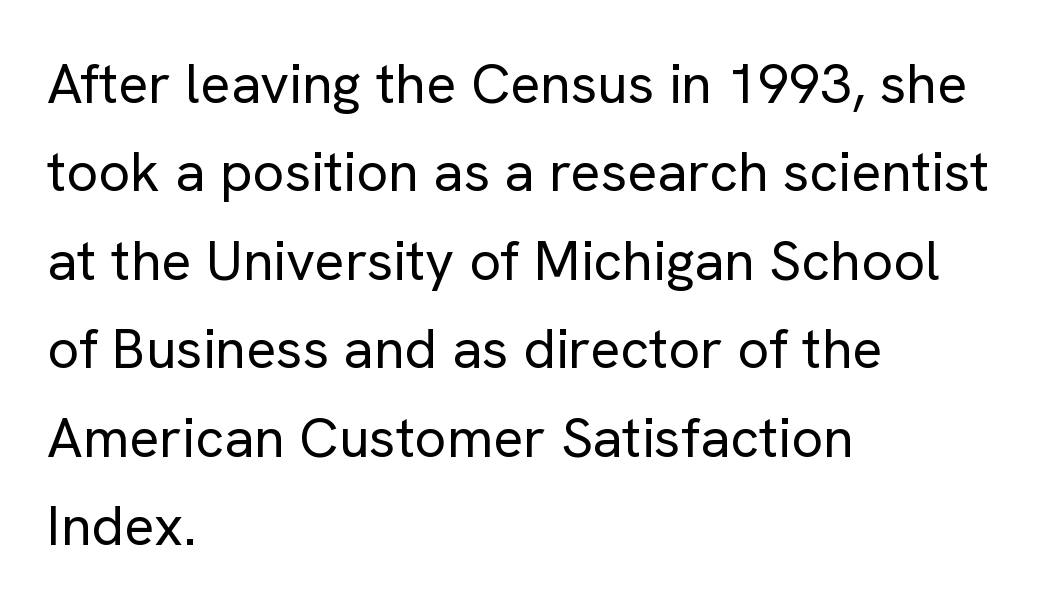
The image shows 56 px regular-weight sans-serif type, upright; set left-aligned, normal line spacing (1.58x), normal letter spacing, not underlined; low stroke contrast and a medium x-height.
